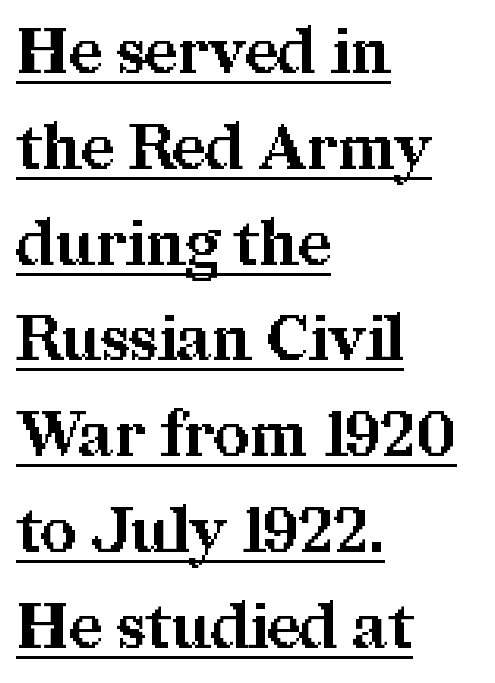
The image shows 63 px bold serif type, upright; set left-aligned, normal line spacing (1.52x), normal letter spacing, underlined; medium stroke contrast and a medium x-height.
